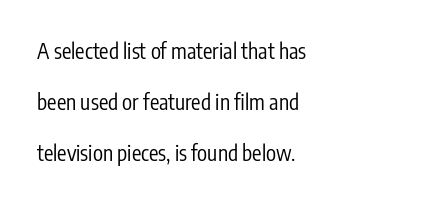
The image shows 21 px text type, upright; set left-aligned, loose line spacing (2.43x), normal letter spacing, not underlined.
